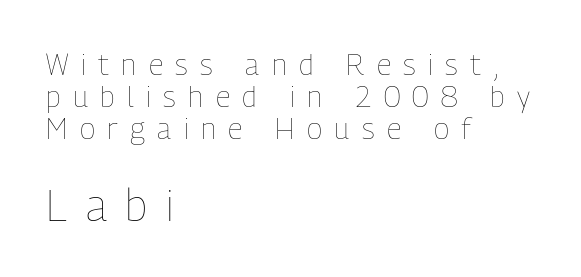
Scale increases going downward across the two blocks. The rendering uses a small line-height, squeezing the rows. Every stem runs plumb, perpendicular to the baseline. You could only call the tracking loose — the letters float apart. In CSS terms this would be text-align: left.
